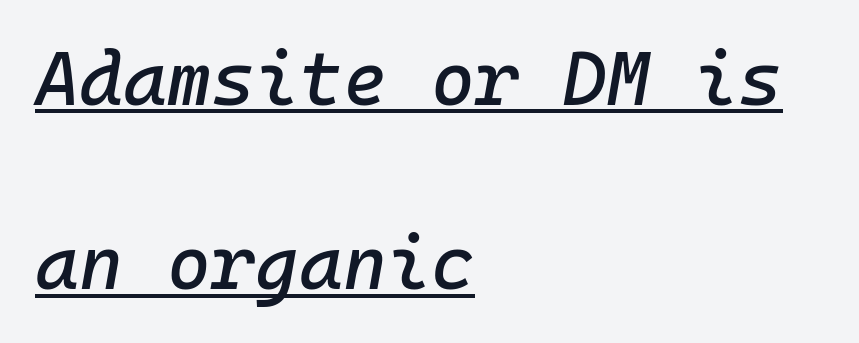
{"italic": "yes", "lean": "right", "slant_degrees": 10, "width": "normal", "stroke_contrast": "low", "x_height": "medium", "monospaced": "yes", "underline": "yes", "align": "left", "line_spacing": "loose", "line_spacing_ratio": 2.46, "letter_spacing": "normal", "letter_spacing_em": 0.0, "glyph_px": 75}
